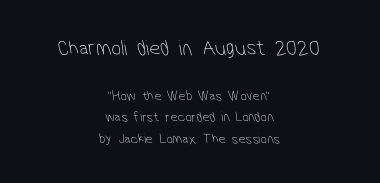
The image shows 22 px text type; set centered, normal line spacing (1.52x), normal letter spacing, not underlined; the first (top) block is 1.57x larger.
